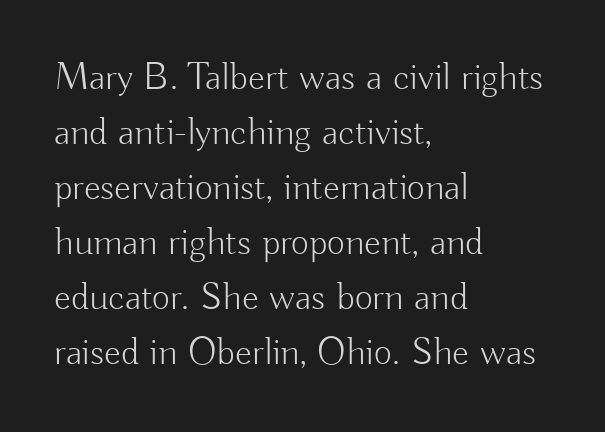
Q: Is the text bold? A: No.
Q: Is the text italic (slanted)? A: No, it is upright.
Q: Is the typeface a serif or a sans-serif typeface? A: Sans-serif.
Q: Is the text underlined? A: No.
Q: How is the paragraph aligned? A: Left-aligned.
Q: Is the spacing between letters normal or unusually wide? A: Normal.
Q: Is the spacing between lines tight, normal or loose? A: Normal.
Q: Width (condensed, normal, or wide)? A: Normal.
Q: Stroke contrast? A: Low.
Q: x-height? A: Small.
Q: Monospaced? A: No.
